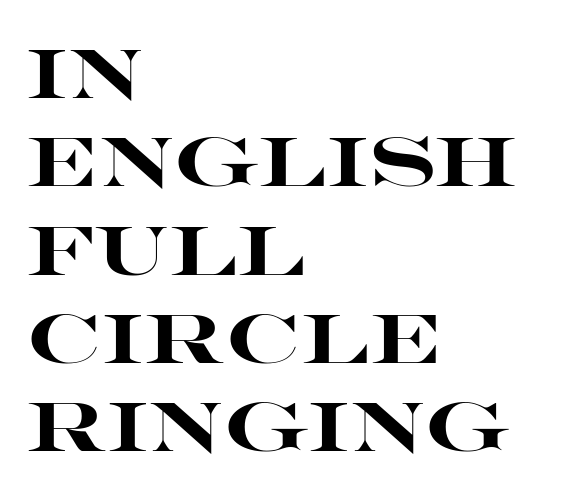
{"italic": "no", "bold": "yes", "weight": "heavy", "width": "wide", "stroke_contrast": "high", "x_height": "large", "monospaced": "no", "underline": "no", "align": "left", "line_spacing": "normal", "line_spacing_ratio": 1.28, "letter_spacing": "normal", "letter_spacing_em": 0.0, "glyph_px": 69}
